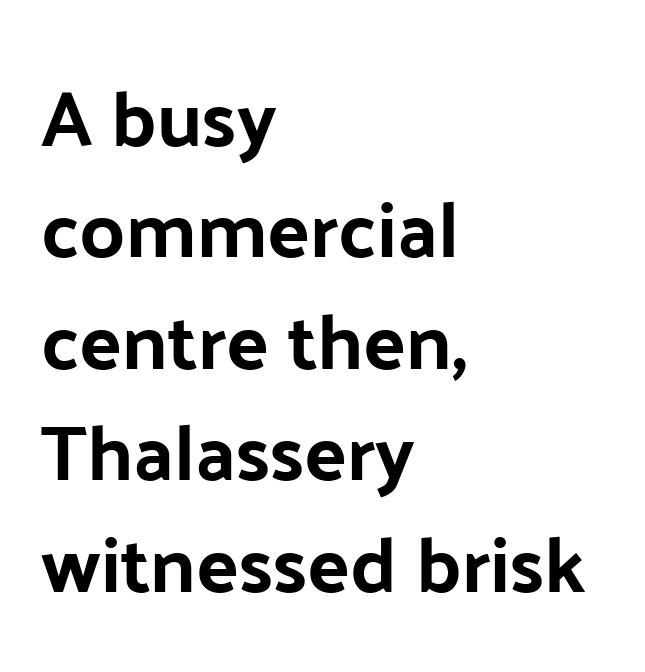
Leftover space on each line is placed entirely after the last word. Students, this is bold: see how much ink each stroke carries. The tracking reads as untouched default to a designer's eye. The passage shown is typed in a proportional face where columns would drift. Type style note: lacks serifs. Regular leading.
